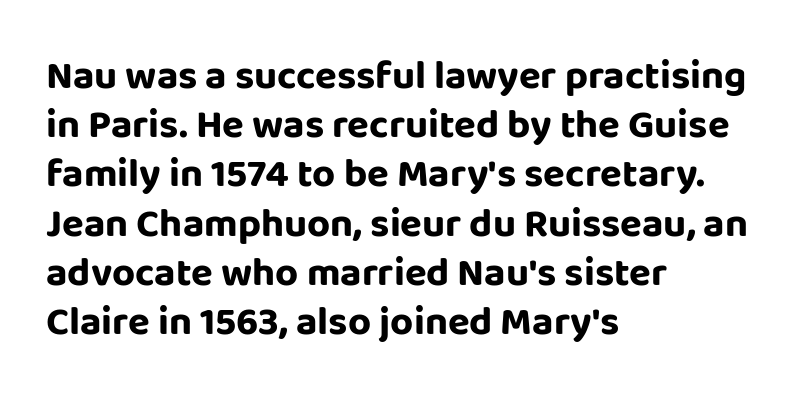
The image shows 40 px bold sans-serif type, upright; set left-aligned, line spacing 1.23x, normal letter spacing, not underlined; low stroke contrast and a large x-height.
